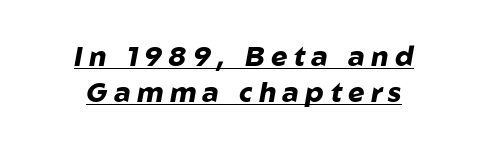
Q: Is the text bold? A: Yes.
Q: Is the text italic (slanted)? A: Yes, it leans right by about 10 degrees.
Q: Is the text underlined? A: Yes.
Q: How is the paragraph aligned? A: Centered.
Q: Is the spacing between letters normal or unusually wide? A: Unusually wide.
Q: Is the spacing between lines tight, normal or loose? A: Normal.
Q: Width (condensed, normal, or wide)? A: Normal.
Q: Stroke contrast? A: Low.
Q: x-height? A: Medium.
Q: Monospaced? A: No.
